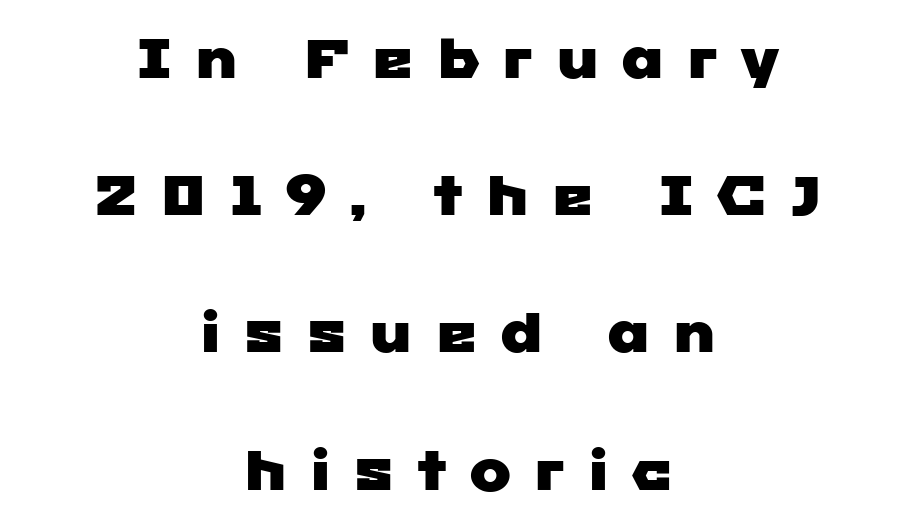
Nobody drew a line under any word here. The letterforms stand isolated, each surrounded by extra space. Observe the absence of serifs on each vertical stroke in this sample. The designer dialed line spacing up above the default. The paragraph has two soft edges and a firm central axis. Do the characters align in a grid? No, the font is proportional.
